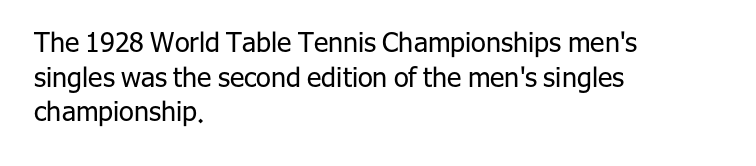
{"italic": "no", "bold": "no", "underline": "no", "align": "left", "line_spacing": "normal", "line_spacing_ratio": 1.28, "letter_spacing": "normal", "letter_spacing_em": 0.0, "glyph_px": 27}
